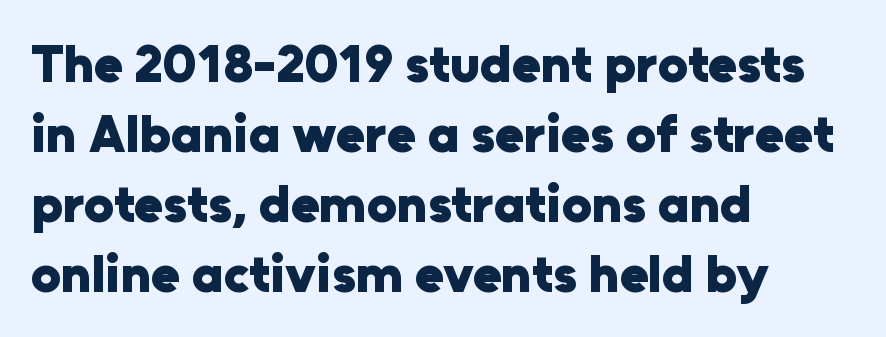
Heft: maximum for text — a bold. Do the letters lean? They stand straight. Descender tails drop into unmarked territory. A typesetter would call this proportional, since set widths differ per character.
